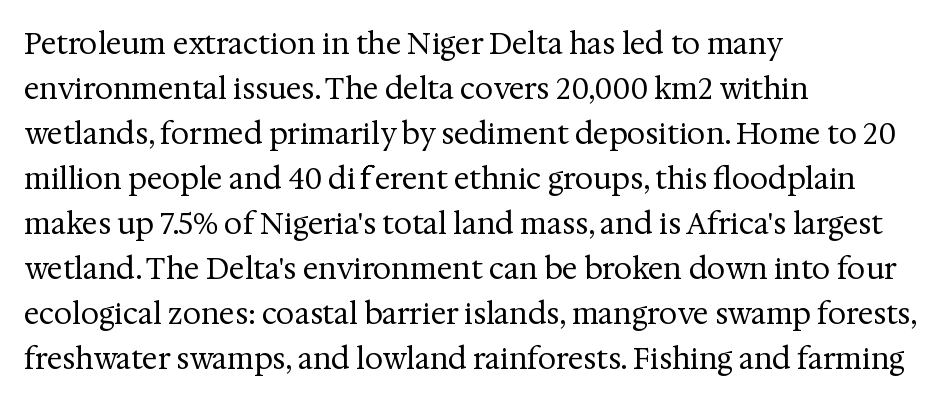
Nobody drew a line under any word here. The setting favours the left margin, as ordinary paragraphs usually do. Is this a fixed-width face? No — the glyphs have proportional, varying widths. Do the letters lean? They stand straight. Are there feet on the stems? There are — it's a serif.
